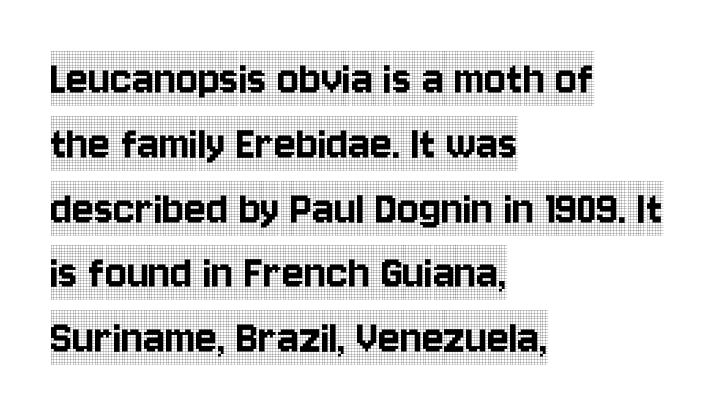
Q: Is the text italic (slanted)? A: No, it is upright.
Q: Is the typeface a serif or a sans-serif typeface? A: Serif.
Q: Is the text underlined? A: No.
Q: How is the paragraph aligned? A: Left-aligned.
Q: Is the spacing between letters normal or unusually wide? A: Normal.
Q: Is the spacing between lines tight, normal or loose? A: Normal.
Q: Width (condensed, normal, or wide)? A: Condensed.
Q: x-height? A: Large.
Q: Monospaced? A: No.
